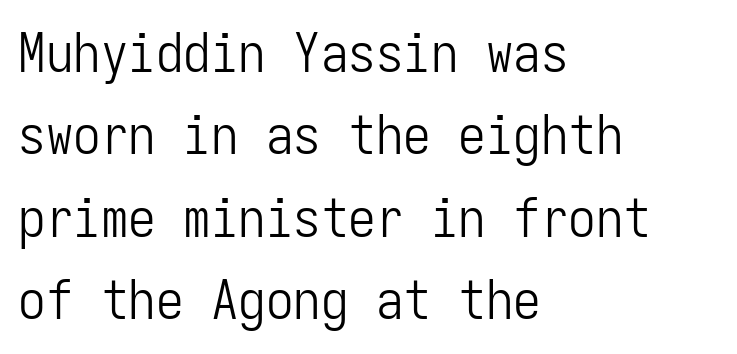
This rendering uses left alignment, leaving the right contour irregular. Whoever set this chose a conventional vertical rhythm. The passage shown is not underscored anywhere. A typesetter would label this face a sans.
